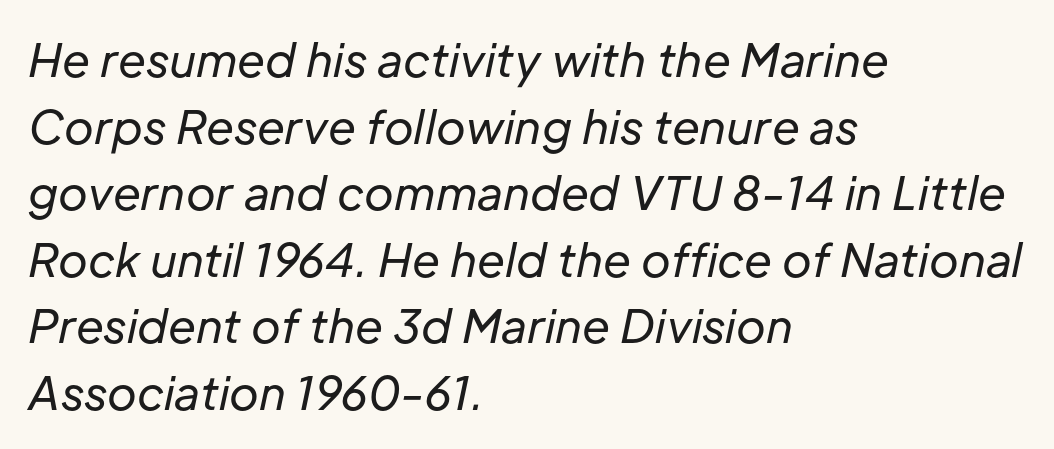
{"italic": "yes", "lean": "right", "slant_degrees": 12, "bold": "no", "weight": "regular", "width": "normal", "stroke_contrast": "low", "x_height": "medium", "monospaced": "no", "underline": "no", "align": "left", "line_spacing": "normal", "line_spacing_ratio": 1.48, "letter_spacing": "normal", "letter_spacing_em": 0.0, "glyph_px": 45}
